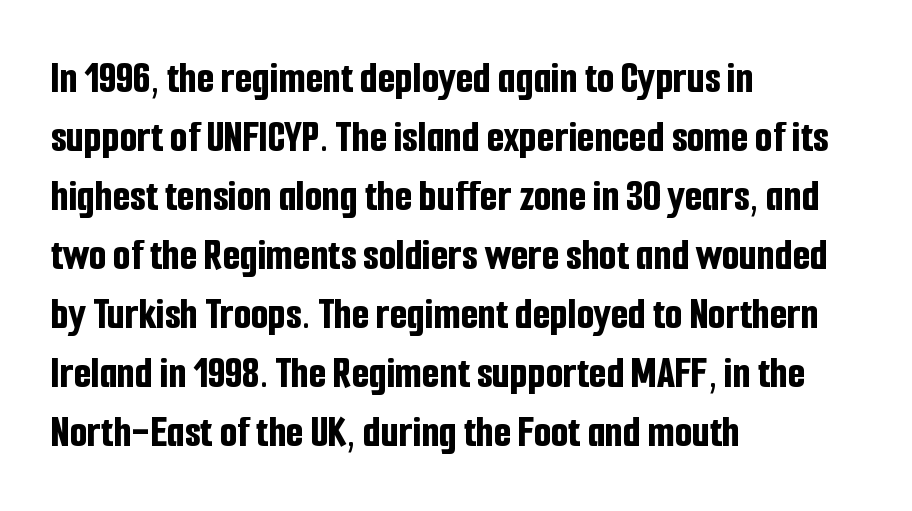
{"serif": "no", "italic": "no", "bold": "yes", "weight": "bold", "width": "condensed", "stroke_contrast": "low", "x_height": "medium", "monospaced": "no", "underline": "no", "align": "left", "line_spacing": "normal", "line_spacing_ratio": 1.31, "letter_spacing": "normal", "letter_spacing_em": 0.0, "glyph_px": 45}
